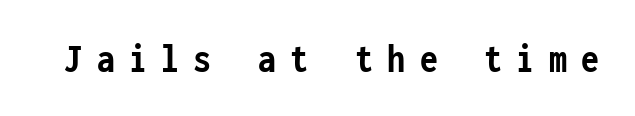
Do the characters align in a grid? Yes, the font is monospaced. Every letter is thick-stroked: bold, no question. The gap between lines stays unmarked. Short note: letters widely spaced. The typeface chosen for these lines omits serifs.
